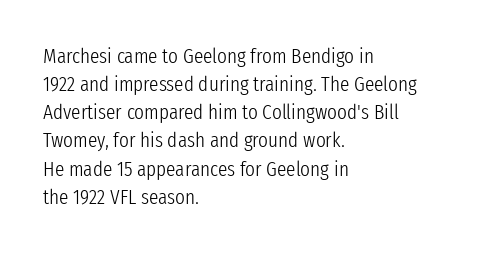
The image shows 21 px text type, upright; set left-aligned, normal line spacing (1.34x), normal letter spacing, not underlined.
